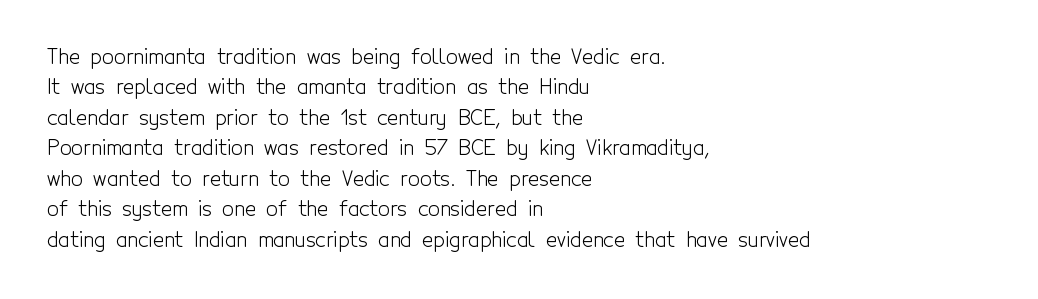
{"italic": "no", "bold": "no", "underline": "no", "align": "left", "line_spacing": "normal", "line_spacing_ratio": 1.45, "letter_spacing": "normal", "letter_spacing_em": 0.0, "glyph_px": 21}
